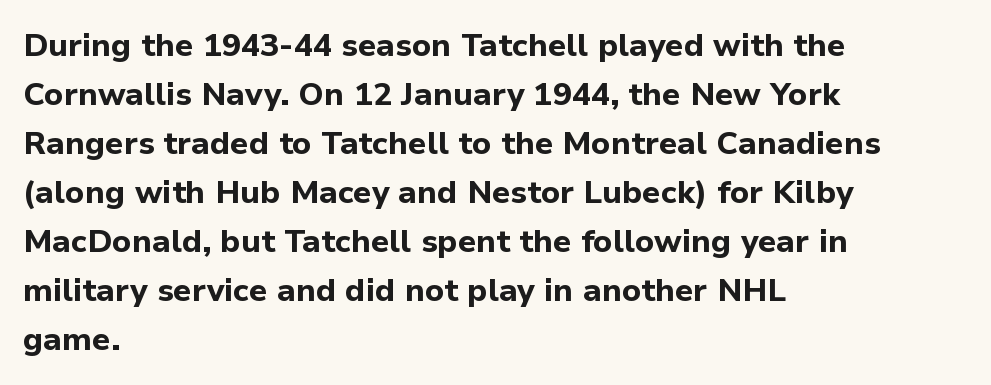
The string is rendered with underlining switched off. Successive baselines arrive at the customary interval. Tracking here is standard; glyphs follow each other at the usual distance. The setting favours the left margin, as ordinary paragraphs usually do.
